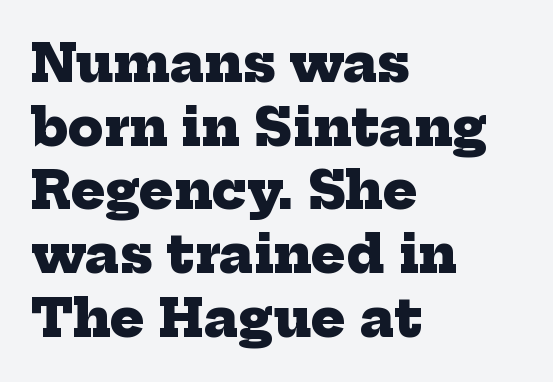
The image shows 51 px heavy serif type; set left-aligned, normal line spacing (1.25x), normal letter spacing, not underlined; low stroke contrast and a medium x-height.
